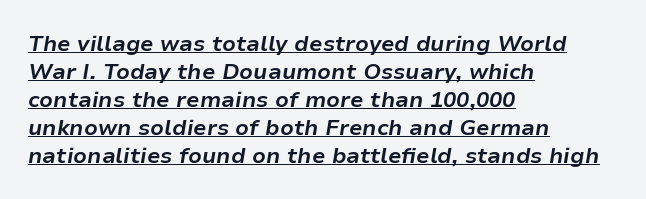
{"italic": "yes", "lean": "right", "slant_degrees": 9, "bold": "yes", "underline": "yes", "align": "left", "line_spacing": "normal", "line_spacing_ratio": 1.27, "letter_spacing": "normal", "letter_spacing_em": 0.0, "glyph_px": 22}
